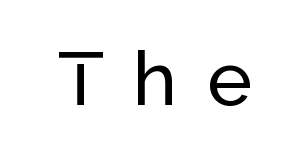
The image shows 75 px sans-serif type, upright; set unusually wide letter spacing (+0.39 em), not underlined; low stroke contrast and a medium x-height.
